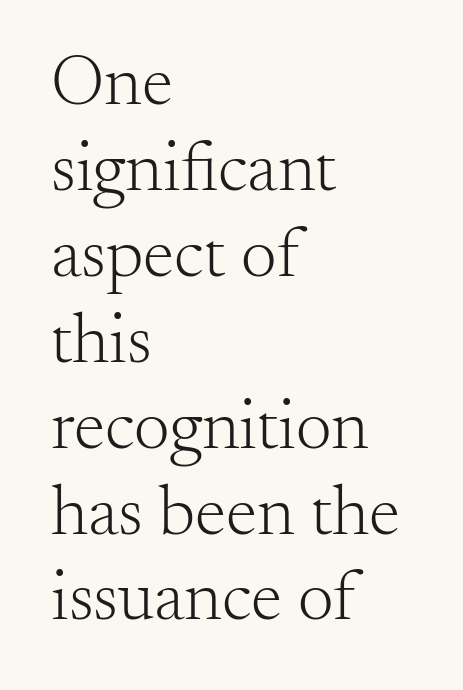
{"serif": "yes", "italic": "no", "bold": "no", "weight": "light", "width": "normal", "stroke_contrast": "medium", "x_height": "small", "monospaced": "no", "underline": "no", "align": "left", "line_spacing_ratio": 1.21, "letter_spacing": "normal", "letter_spacing_em": 0.0, "glyph_px": 71}
